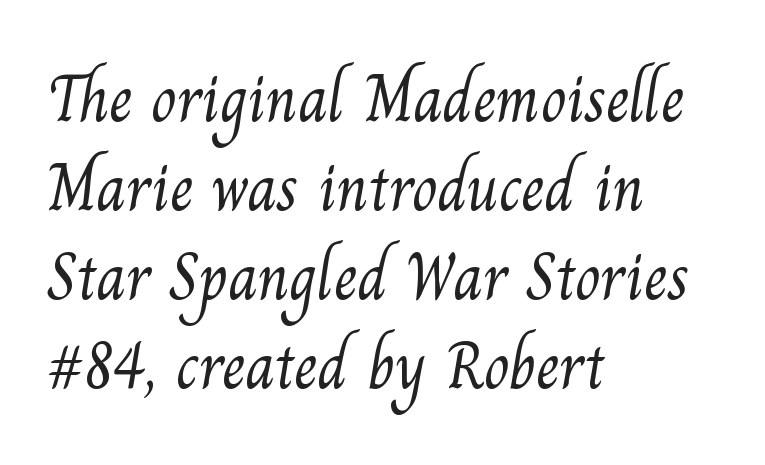
Only glyphs here, with clear space below each row. Each letter's strokes conclude with small projecting serifs. Looks like regular typesetting: each glyph gets only the width it needs. Regarding leading, the lines here are spaced in the standard way. This reads as an unemphasized weight, regular at the heaviest.
